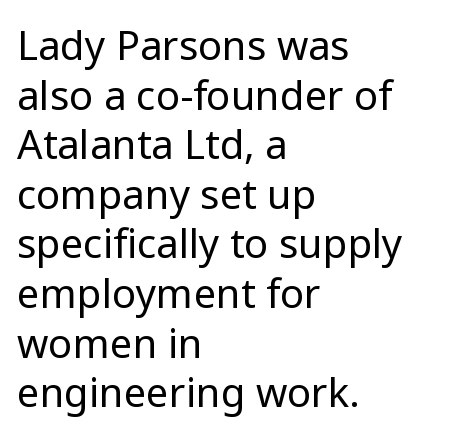
The glyphs in this specimen are sans serif. Think standard paragraph weight, or any step lighter than that. Tracking value appears to be zero — textbook default spacing. Note the varied advance widths — an 'i' is clearly narrower than an 'm'.
